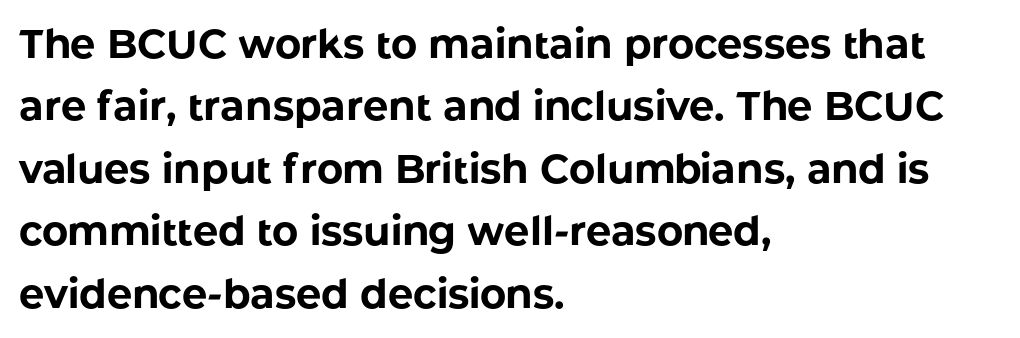
Q: Is the text bold? A: Yes.
Q: Is the text italic (slanted)? A: No, it is upright.
Q: Is the typeface a serif or a sans-serif typeface? A: Sans-serif.
Q: Is the text underlined? A: No.
Q: How is the paragraph aligned? A: Left-aligned.
Q: Is the spacing between letters normal or unusually wide? A: Normal.
Q: Is the spacing between lines tight, normal or loose? A: Normal.
Q: Width (condensed, normal, or wide)? A: Normal.
Q: Stroke contrast? A: Low.
Q: x-height? A: Medium.
Q: Monospaced? A: No.
